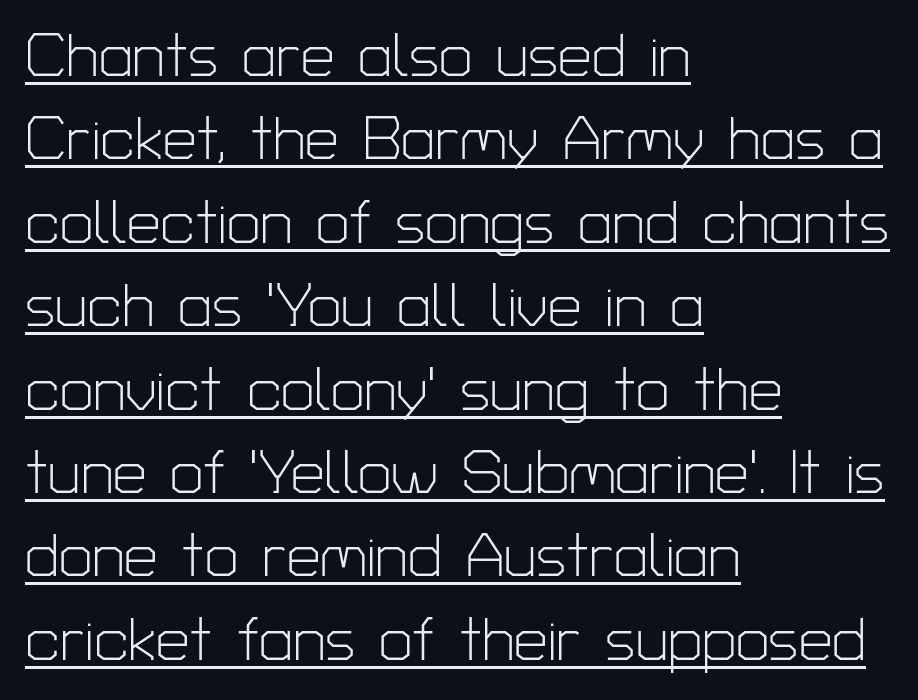
The face used here is rendered with its standard letterfit. The rendered words wear a rule along their underside. A typesetter would call this proportional, since set widths differ per character. Is there any slant? The stems are plumb.
